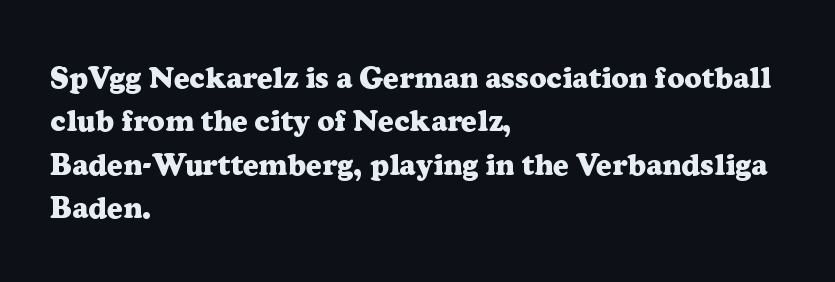
Q: Is the text bold? A: Yes.
Q: Is the text italic (slanted)? A: No, it is upright.
Q: Is the typeface a serif or a sans-serif typeface? A: Serif.
Q: Is the text underlined? A: No.
Q: How is the paragraph aligned? A: Left-aligned.
Q: Is the spacing between letters normal or unusually wide? A: Normal.
Q: Is the spacing between lines tight, normal or loose? A: Normal.
Q: Width (condensed, normal, or wide)? A: Normal.
Q: Stroke contrast? A: Low.
Q: x-height? A: Medium.
Q: Monospaced? A: No.
